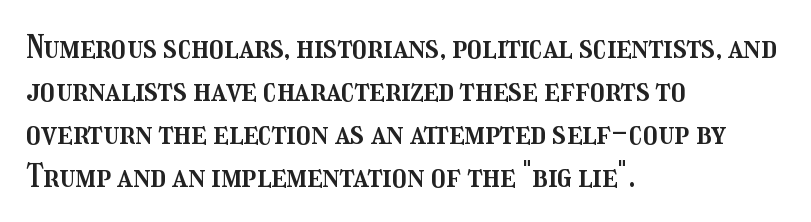
Q: Is the text italic (slanted)? A: No, it is upright.
Q: Is the text underlined? A: No.
Q: How is the paragraph aligned? A: Left-aligned.
Q: Is the spacing between letters normal or unusually wide? A: Normal.
Q: Is the spacing between lines tight, normal or loose? A: Normal.
Q: Width (condensed, normal, or wide)? A: Condensed.
Q: Stroke contrast? A: Medium.
Q: x-height? A: Medium.
Q: Monospaced? A: No.
